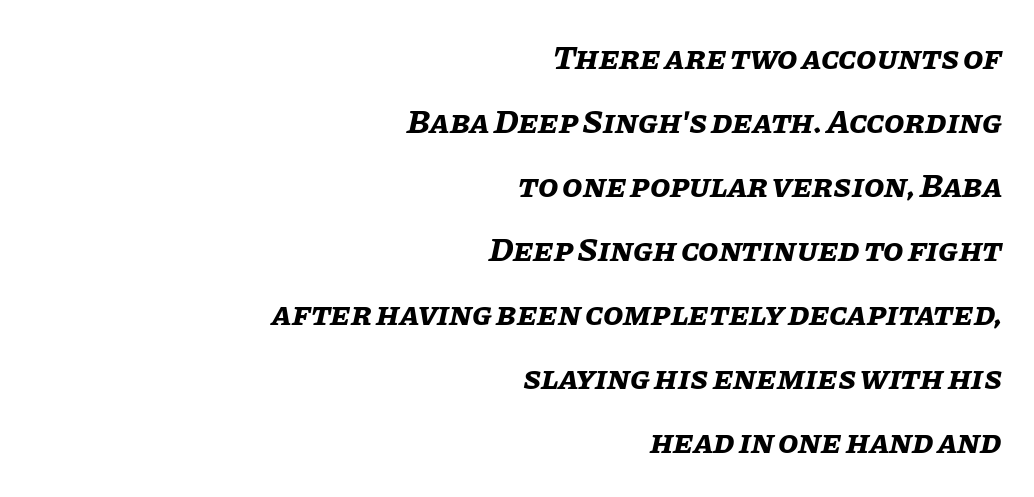
Interline gaps are noticeably wide in this sample. Where is the straight margin? On the right. These lines keep a tight, regular rhythm from letter to letter. The area under the type is left untouched. Does the lettering tilt? It does — this is italic.
